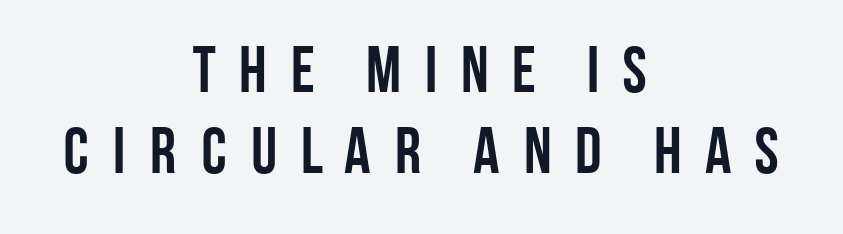
{"serif": "no", "italic": "no", "bold": "yes", "weight": "semibold", "width": "condensed", "stroke_contrast": "low", "x_height": "large", "monospaced": "no", "underline": "no", "align": "center", "line_spacing": "normal", "line_spacing_ratio": 1.25, "letter_spacing": "wide", "letter_spacing_em": 0.28, "glyph_px": 65}
